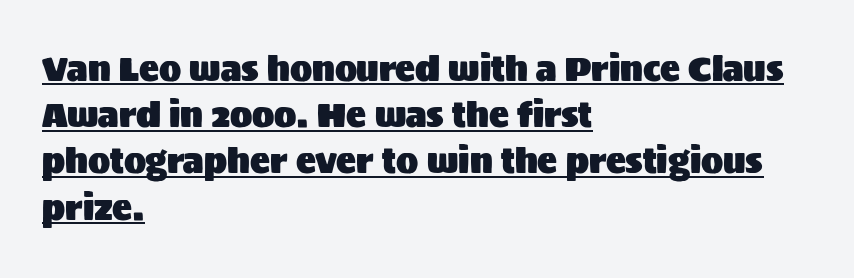
{"serif": "no", "italic": "no", "width": "normal", "stroke_contrast": "medium", "x_height": "large", "monospaced": "no", "underline": "yes", "align": "left", "line_spacing": "normal", "line_spacing_ratio": 1.4, "letter_spacing": "normal", "letter_spacing_em": 0.0, "glyph_px": 33}
